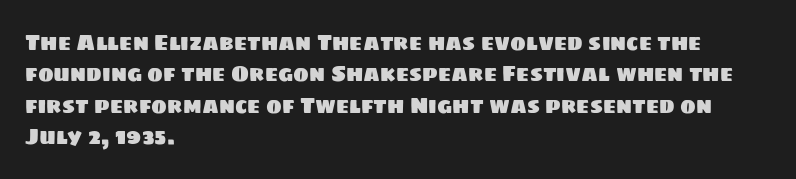
The image shows 21 px text type; set left-aligned, normal line spacing (1.49x), normal letter spacing, not underlined.
